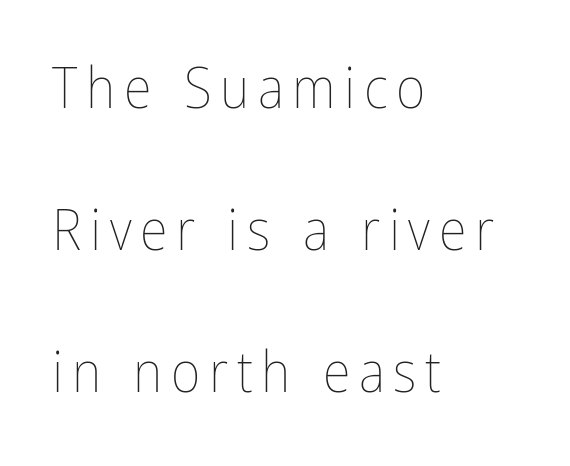
The image shows 57 px thin, condensed type, upright; set left-aligned, loose line spacing (2.49x), not underlined; low stroke contrast and a medium x-height.
